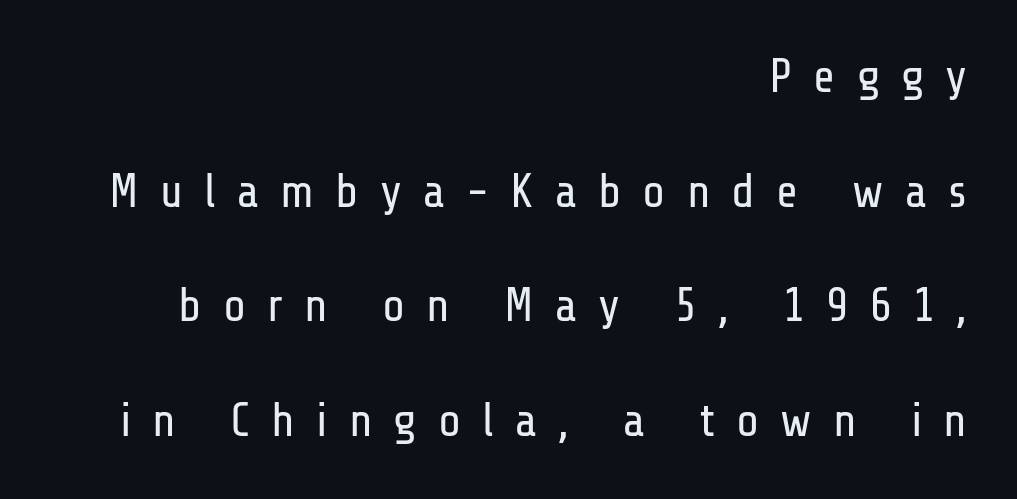
{"serif": "no", "italic": "no", "bold": "no", "weight": "regular", "width": "condensed", "stroke_contrast": "low", "x_height": "medium", "monospaced": "no", "underline": "no", "align": "right", "line_spacing": "loose", "line_spacing_ratio": 2.44, "letter_spacing": "wide", "letter_spacing_em": 0.45, "glyph_px": 47}
